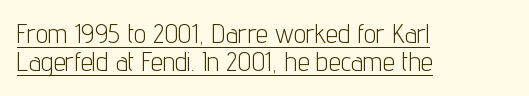
The image shows 27 px text type, upright; set left-aligned, tight line spacing (1.04x), normal letter spacing, underlined.
